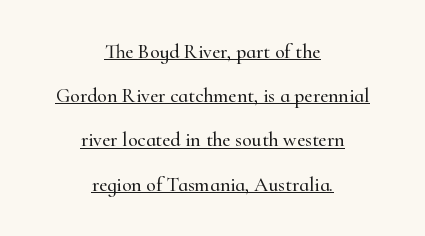
{"italic": "no", "underline": "yes", "align": "center", "line_spacing": "loose", "line_spacing_ratio": 2.21, "letter_spacing": "normal", "letter_spacing_em": 0.0, "glyph_px": 20}
